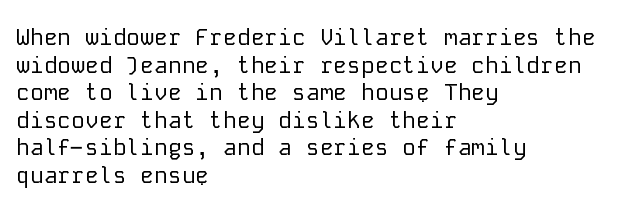
{"italic": "no", "bold": "no", "underline": "no", "align": "left", "line_spacing_ratio": 1.2, "letter_spacing": "normal", "letter_spacing_em": 0.0, "glyph_px": 23}
